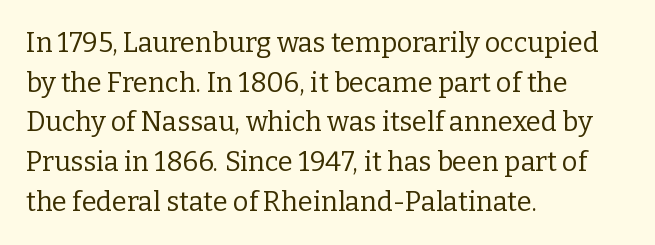
Q: Is the text bold? A: No.
Q: Is the text italic (slanted)? A: No, it is upright.
Q: Is the text underlined? A: No.
Q: How is the paragraph aligned? A: Left-aligned.
Q: Is the spacing between letters normal or unusually wide? A: Normal.
Q: Is the spacing between lines tight, normal or loose? A: Normal.
